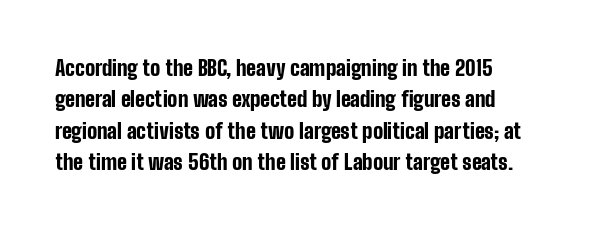
{"italic": "no", "bold": "yes", "underline": "no", "align": "left", "line_spacing": "normal", "line_spacing_ratio": 1.5, "letter_spacing": "normal", "letter_spacing_em": 0.0, "glyph_px": 21}
